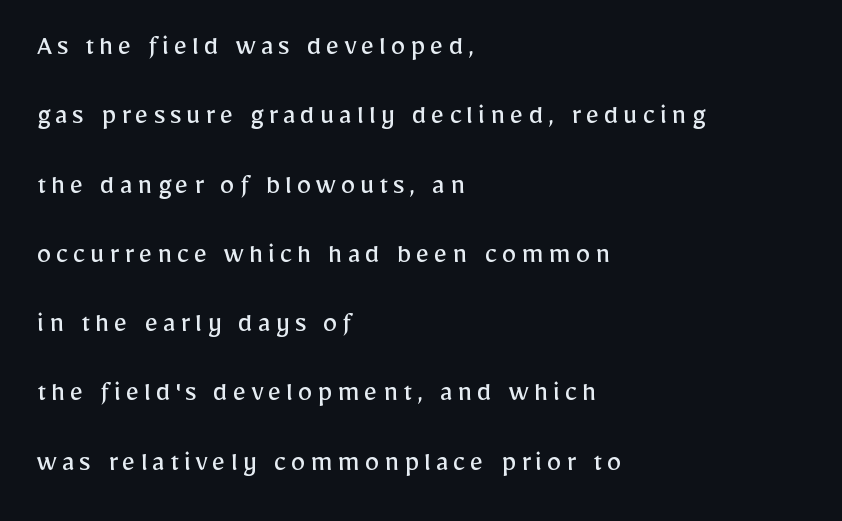
Underlining? Definitely not there. These lines were composed using upright roman letters. Nothing heavy about these letters — not bold at all. The ragged edge is on the right, which tells us the setting is flush left. A sans-serif font was chosen for this passage. Do the characters align in a grid? No, the font is proportional.
